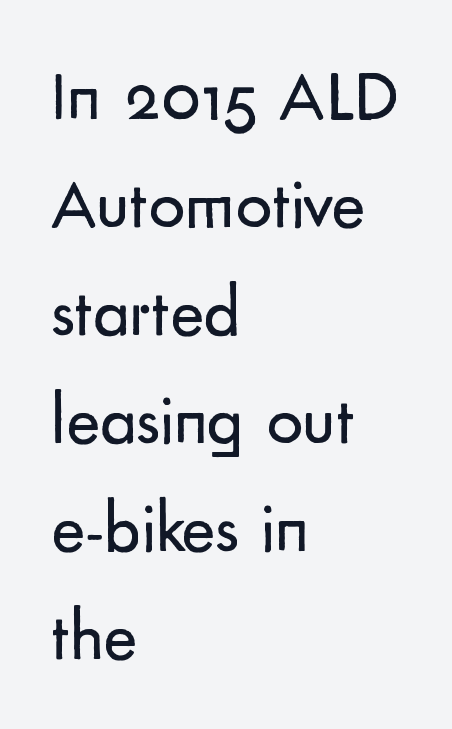
The image shows 72 px regular-weight sans-serif type, upright; set left-aligned, normal line spacing (1.5x), normal letter spacing, not underlined; low stroke contrast and a small x-height.
